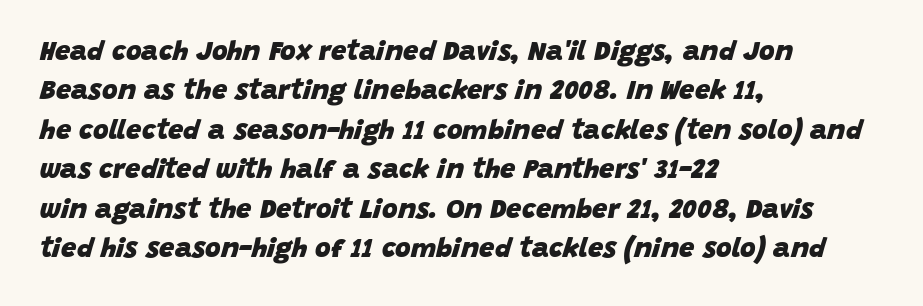
The image shows 27 px bold type, italic (leaning right); set left-aligned, normal line spacing (1.46x), normal letter spacing, not underlined.
